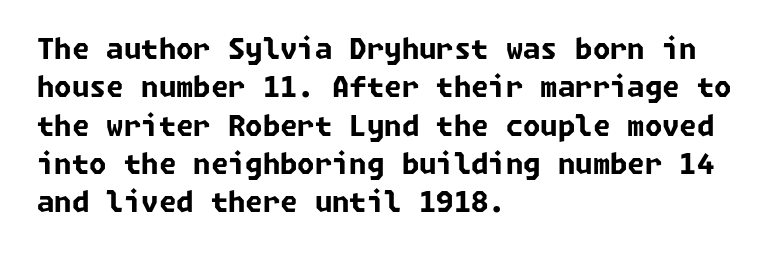
{"serif": "no", "bold": "yes", "weight": "bold", "width": "normal", "stroke_contrast": "low", "x_height": "medium", "underline": "no", "align": "left", "line_spacing": "normal", "line_spacing_ratio": 1.37, "letter_spacing": "normal", "letter_spacing_em": 0.0, "glyph_px": 28}
